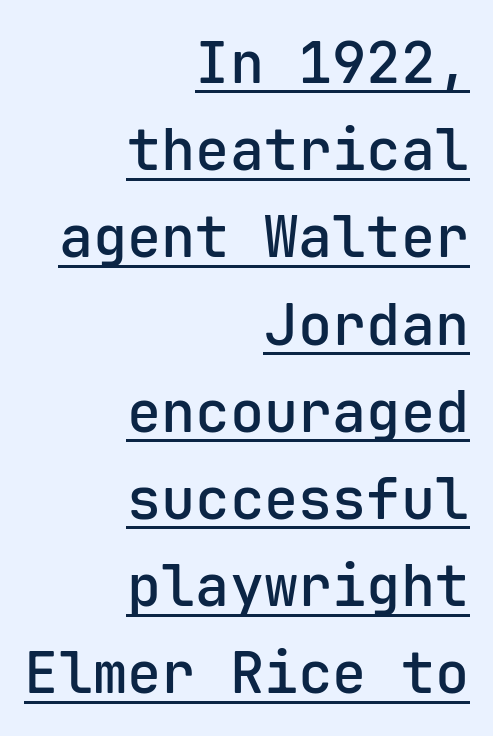
Q: Is the text bold? A: Semi-bold.
Q: Is the text italic (slanted)? A: No, it is upright.
Q: Is the typeface a serif or a sans-serif typeface? A: Sans-serif.
Q: Is the text underlined? A: Yes.
Q: How is the paragraph aligned? A: Right-aligned.
Q: Is the spacing between letters normal or unusually wide? A: Normal.
Q: Is the spacing between lines tight, normal or loose? A: Normal.
Q: Width (condensed, normal, or wide)? A: Normal.
Q: Stroke contrast? A: Low.
Q: x-height? A: Medium.
Q: Monospaced? A: Yes.
